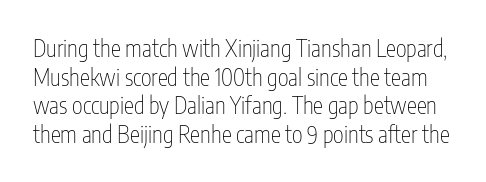
Is the stroke heavy? The answer is a plain regular-or-lighter. The font's upright variant was chosen for this text. Nobody drew a line under any word here. How are the letters spaced? Ordinarily, with no added tracking.
